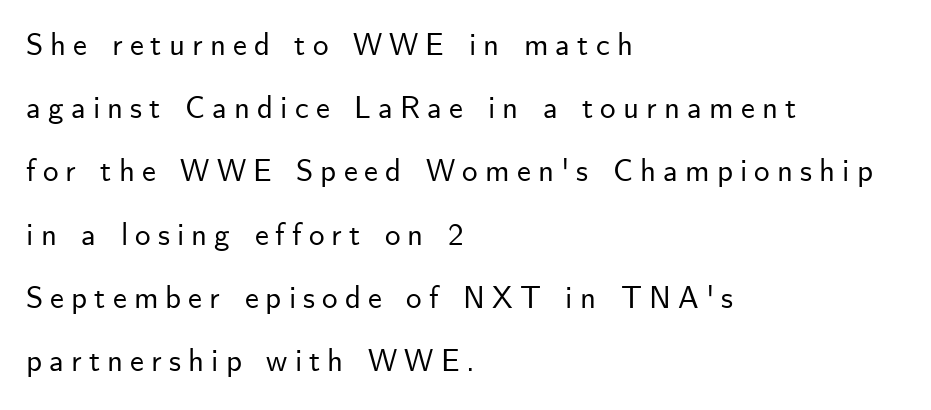
Q: Is the text italic (slanted)? A: No, it is upright.
Q: Is the typeface a serif or a sans-serif typeface? A: Sans-serif.
Q: Is the text underlined? A: No.
Q: How is the paragraph aligned? A: Left-aligned.
Q: Is the spacing between letters normal or unusually wide? A: Unusually wide.
Q: Is the spacing between lines tight, normal or loose? A: Loose.
Q: Width (condensed, normal, or wide)? A: Normal.
Q: Stroke contrast? A: Low.
Q: x-height? A: Small.
Q: Monospaced? A: No.
